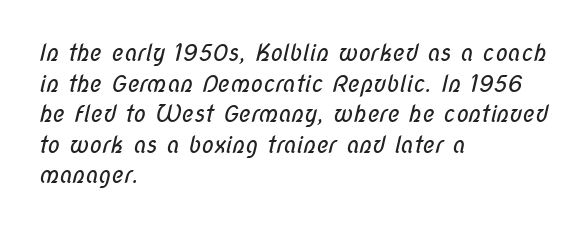
Casual observation: everything's shoved over to the left. The foot of each line stays bare and open. How are the letters spaced? Ordinarily, with no added tracking. Each stroke keeps to a modest, everyday thickness or less.
